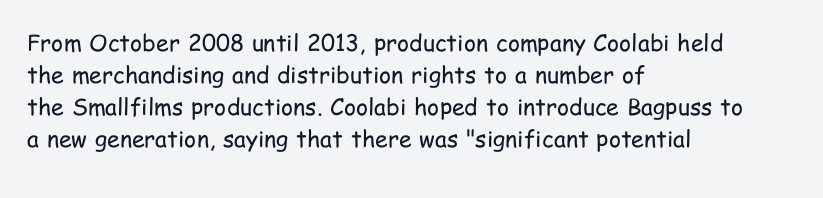
{"italic": "no", "bold": "no", "underline": "no", "align": "left", "line_spacing": "normal", "line_spacing_ratio": 1.39, "letter_spacing": "normal", "letter_spacing_em": 0.0, "glyph_px": 23}
